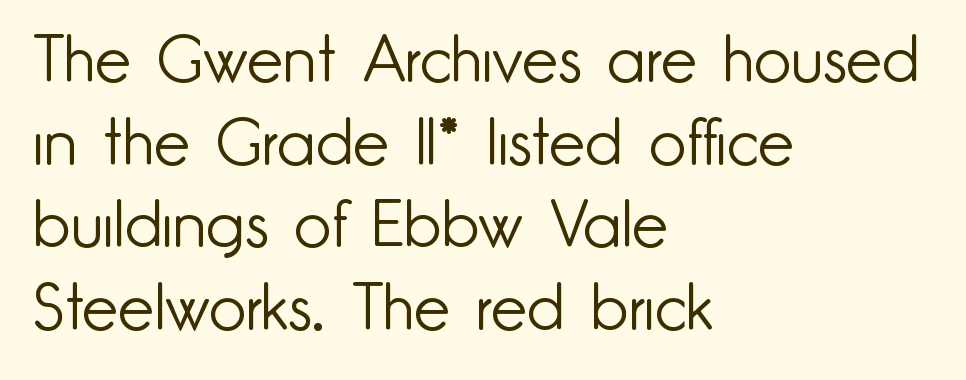
Characters remain perfectly vertical along every line. The passage shown is typed in a proportional face where columns would drift. Which margin do the lines hug? The left one — the right edge is uneven. A typesetter would label this face a sans. Heaviness? Minimal to ordinary, like unemphasized prose. Students, note that the glyphs here touch the page at normal intervals.
